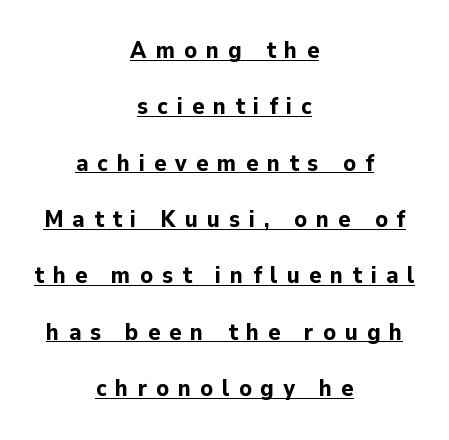
Q: Is the text bold? A: Yes.
Q: Is the text italic (slanted)? A: No, it is upright.
Q: Is the text underlined? A: Yes.
Q: How is the paragraph aligned? A: Centered.
Q: Is the spacing between letters normal or unusually wide? A: Unusually wide.
Q: Is the spacing between lines tight, normal or loose? A: Loose.
